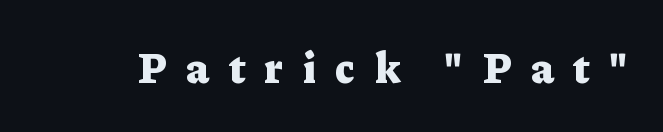
{"serif": "yes", "italic": "no", "bold": "yes", "weight": "heavy", "width": "normal", "stroke_contrast": "low", "x_height": "medium", "monospaced": "no", "underline": "no", "letter_spacing": "wide", "letter_spacing_em": 0.46, "glyph_px": 43}
